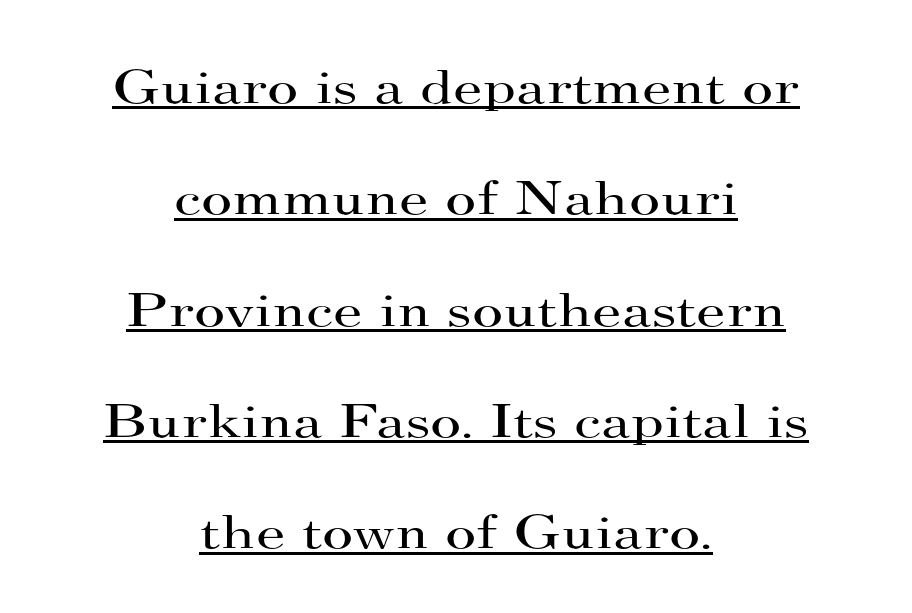
The image shows 48 px regular-weight, wide serif type, upright; set centered, loose line spacing (2.32x), normal letter spacing, underlined; high stroke contrast and a small x-height.
